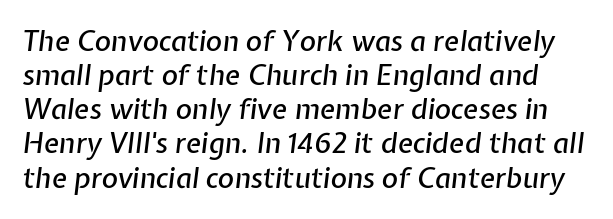
Q: Is the text italic (slanted)? A: Yes, it leans right by about 7 degrees.
Q: Is the text underlined? A: No.
Q: Is the spacing between letters normal or unusually wide? A: Normal.
Q: Width (condensed, normal, or wide)? A: Normal.
Q: Stroke contrast? A: Low.
Q: x-height? A: Medium.
Q: Monospaced? A: No.
